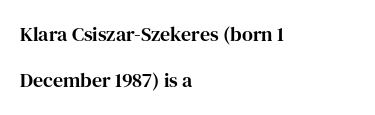
Rows of type keep a wide berth in the vertical direction. Notice how the stems are strictly vertical — no italics here. Unmarked baselines from the first word to the last. These lines are set flush left with a ragged right edge.
